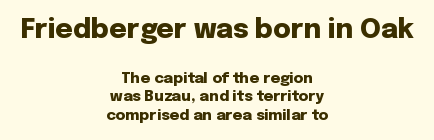
{"italic": "no", "bold": "yes", "underline": "no", "align": "center", "line_spacing_ratio": 1.23, "letter_spacing": "normal", "letter_spacing_em": 0.0, "larger_block": "first", "size_ratio": 1.8, "glyph_px": 27}
